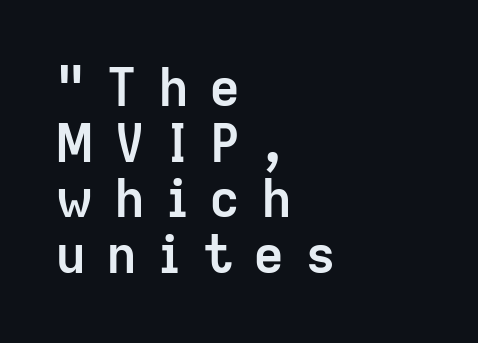
Q: Is the text bold? A: Yes.
Q: Is the text italic (slanted)? A: No, it is upright.
Q: Is the typeface a serif or a sans-serif typeface? A: Sans-serif.
Q: Is the text underlined? A: No.
Q: How is the paragraph aligned? A: Left-aligned.
Q: Is the spacing between letters normal or unusually wide? A: Unusually wide.
Q: Is the spacing between lines tight, normal or loose? A: Tight.
Q: Width (condensed, normal, or wide)? A: Normal.
Q: Stroke contrast? A: Low.
Q: x-height? A: Medium.
Q: Monospaced? A: No.
